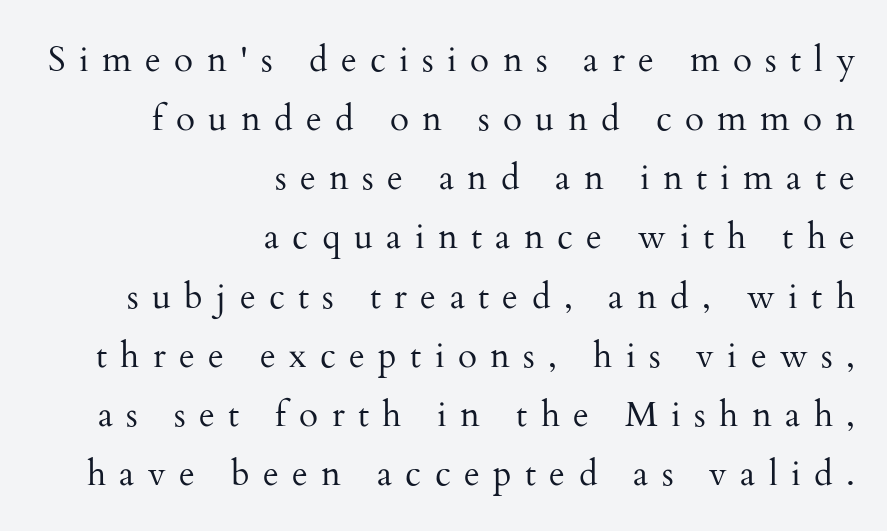
The image shows 35 px regular-weight serif type, upright; set right-aligned, normal line spacing (1.69x), unusually wide letter spacing (+0.38 em), not underlined; medium stroke contrast and a small x-height.
